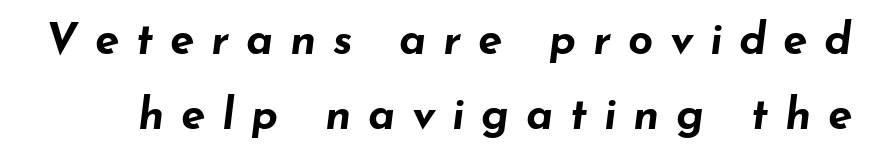
Q: Is the text bold? A: Yes.
Q: Is the text italic (slanted)? A: Yes, it leans right by about 7 degrees.
Q: Is the text underlined? A: No.
Q: Is the spacing between letters normal or unusually wide? A: Unusually wide.
Q: Is the spacing between lines tight, normal or loose? A: Normal.
Q: Width (condensed, normal, or wide)? A: Wide.
Q: Stroke contrast? A: Low.
Q: x-height? A: Small.
Q: Monospaced? A: No.
